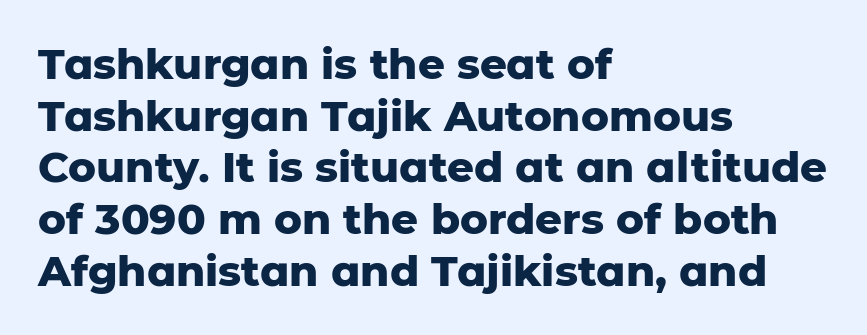
Q: Is the text bold? A: Yes.
Q: Is the text italic (slanted)? A: No, it is upright.
Q: Is the typeface a serif or a sans-serif typeface? A: Sans-serif.
Q: Is the text underlined? A: No.
Q: How is the paragraph aligned? A: Left-aligned.
Q: Is the spacing between letters normal or unusually wide? A: Normal.
Q: Width (condensed, normal, or wide)? A: Normal.
Q: Stroke contrast? A: Low.
Q: x-height? A: Medium.
Q: Monospaced? A: No.
